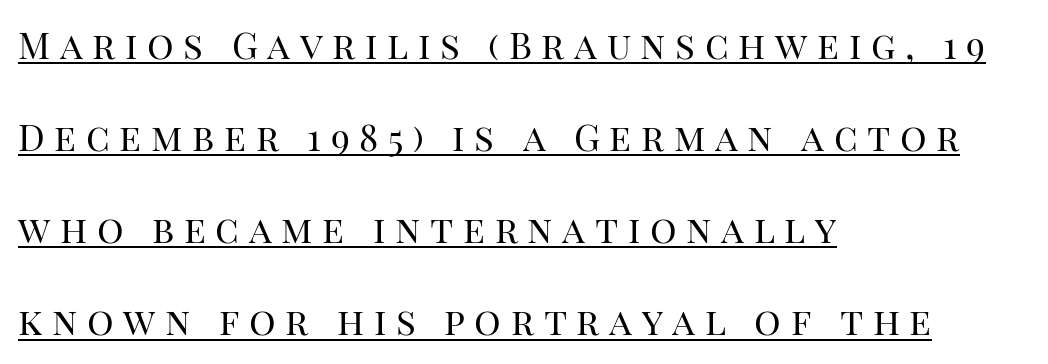
The image shows 37 px regular-weight serif type, upright; set left-aligned, loose line spacing (2.49x), unusually wide letter spacing (+0.26 em), underlined; high stroke contrast and a large x-height.
